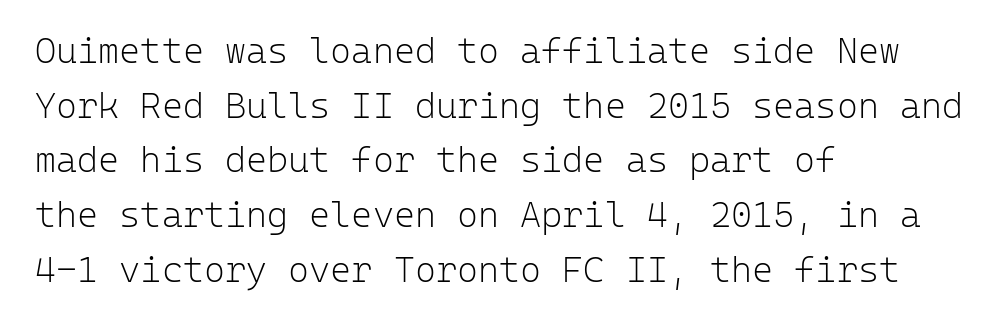
The image shows 36 px light sans-serif type, upright, monospaced; set left-aligned, normal line spacing (1.52x), normal letter spacing, not underlined; low stroke contrast and a medium x-height.
